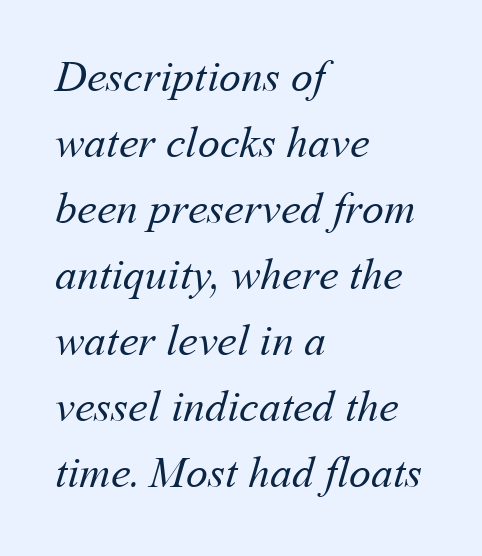
Line starts are locked; line ends wander. The passage shown is typed in a proportional face where columns would drift. If you measured baseline to baseline, you'd find a middling distance. The cut favours lightness, reaching ordinary text weight at its darkest. Descenders are the only things crossing below the line.
